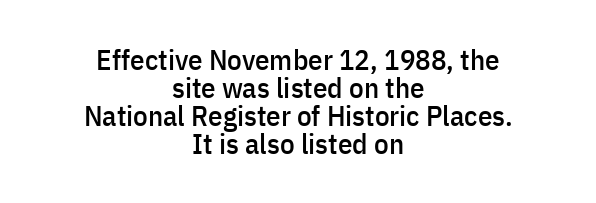
Q: Is the text italic (slanted)? A: No, it is upright.
Q: Is the typeface a serif or a sans-serif typeface? A: Sans-serif.
Q: Is the text underlined? A: No.
Q: How is the paragraph aligned? A: Centered.
Q: Is the spacing between letters normal or unusually wide? A: Normal.
Q: Is the spacing between lines tight, normal or loose? A: Tight.
Q: Width (condensed, normal, or wide)? A: Condensed.
Q: Stroke contrast? A: Low.
Q: x-height? A: Medium.
Q: Monospaced? A: No.
